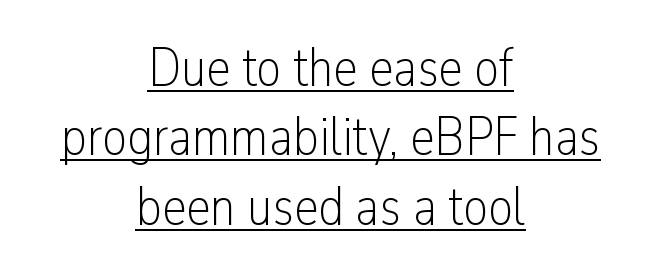
The image shows 55 px light, condensed sans-serif type, upright; set centered, normal line spacing (1.26x), normal letter spacing, underlined; low stroke contrast and a medium x-height.
